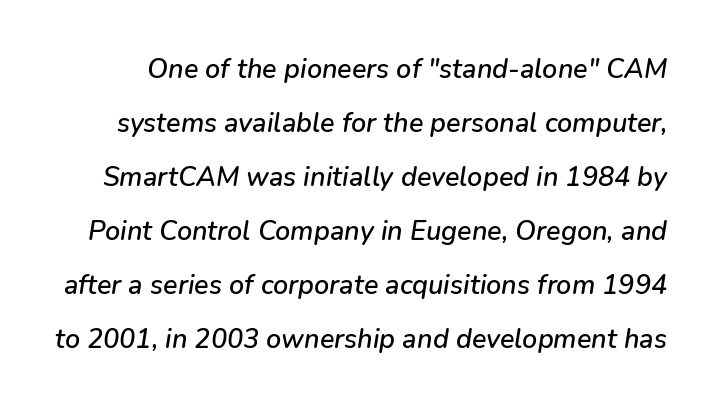
The zone under the glyphs is completely vacant. Regarding leading, the lines here are spaced well apart. Rendered with sloped, italic letterforms. The face used here is rendered with its standard letterfit.
